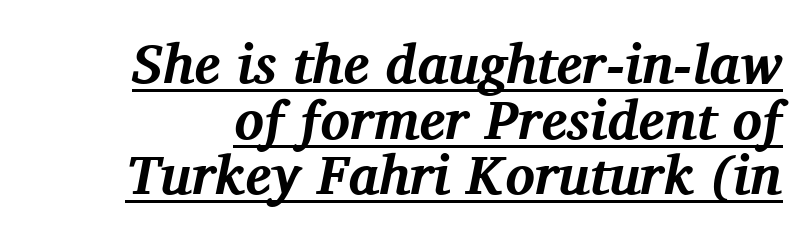
The sample's only ornament is a line tracing under the words. The letterforms sit shoulder to shoulder at normal distance. It's the slanting kind of type. The characters display serif detailing at their extremities. Students, observe: this is what under-led, compact text looks like. Think of a printed novel: that variable character pitch is what you see here.
